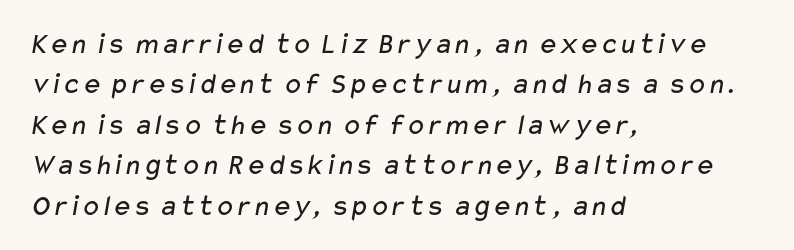
Does the type have serifs? No, each stem ends abruptly. Is the stroke heavy? The answer is a plain regular-or-lighter. The passage shown has conventional tracking throughout. Students, observe: this is what conventionally led text looks like. This sample is left-justified, so line endings fall wherever the words run out.
